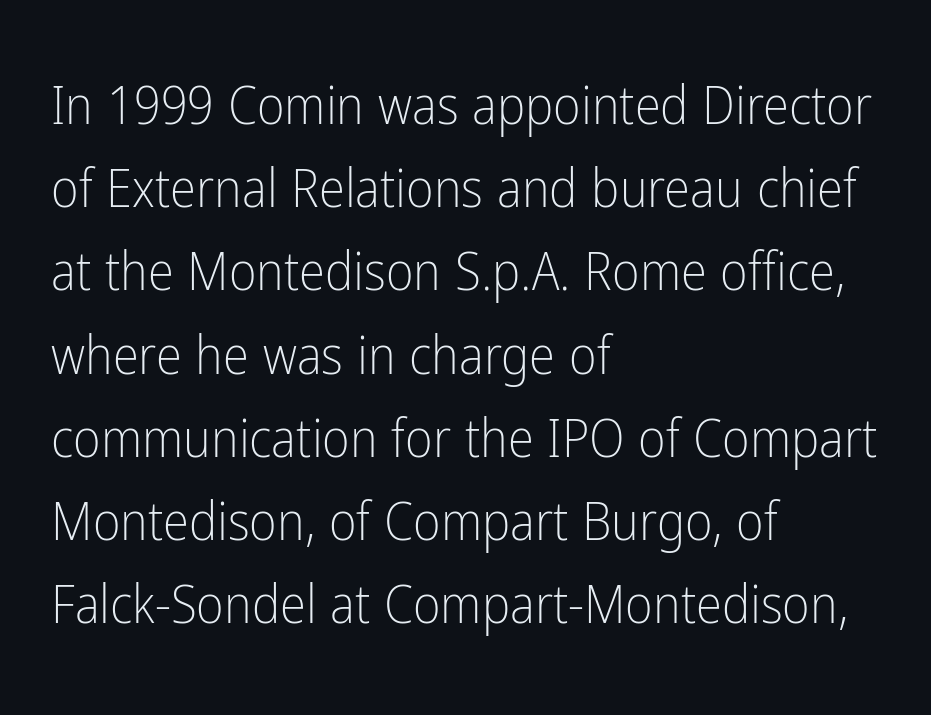
Each letter keeps its own natural width here, so spacing adapts to shape. Standard letterfit; no display-style spreading of the glyphs. Nobody drew a line under any word here. Does the type have serifs? No, each stem ends abruptly. This sample uses an upright cut, with every glyph sitting square on the baseline.
